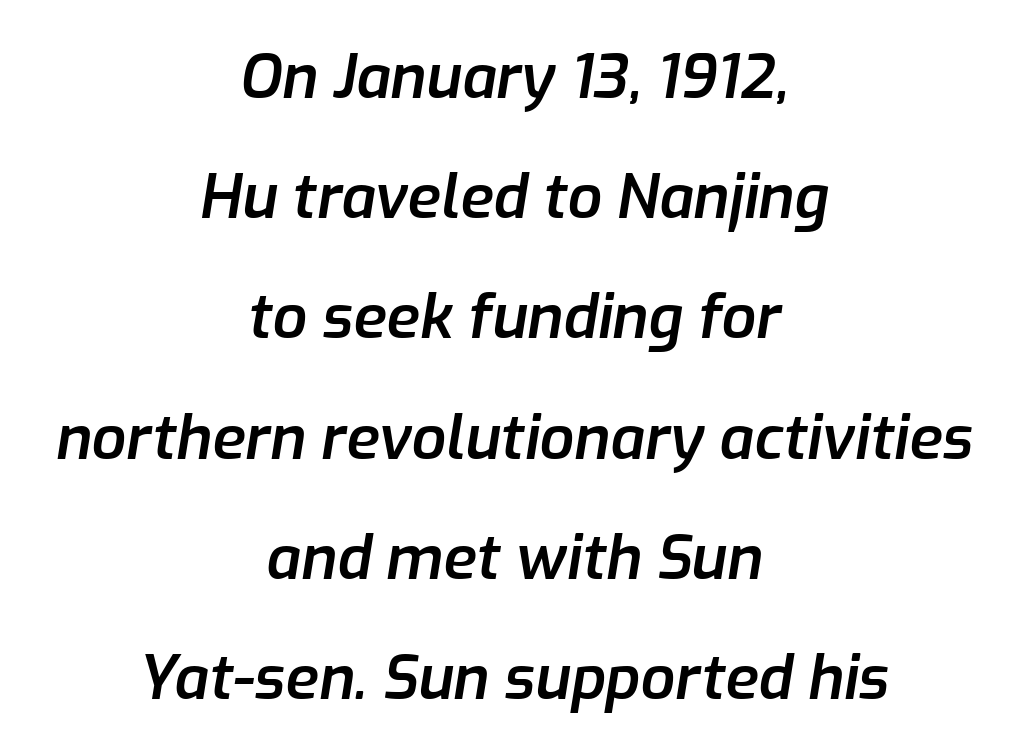
The axis of the letterforms is tilted away from vertical. Is the letter spacing exaggerated? No — it looks like the ordinary default. Each letter keeps its own natural width here, so spacing adapts to shape. Firm but not heavy-handed strokes: this text is semibold.
